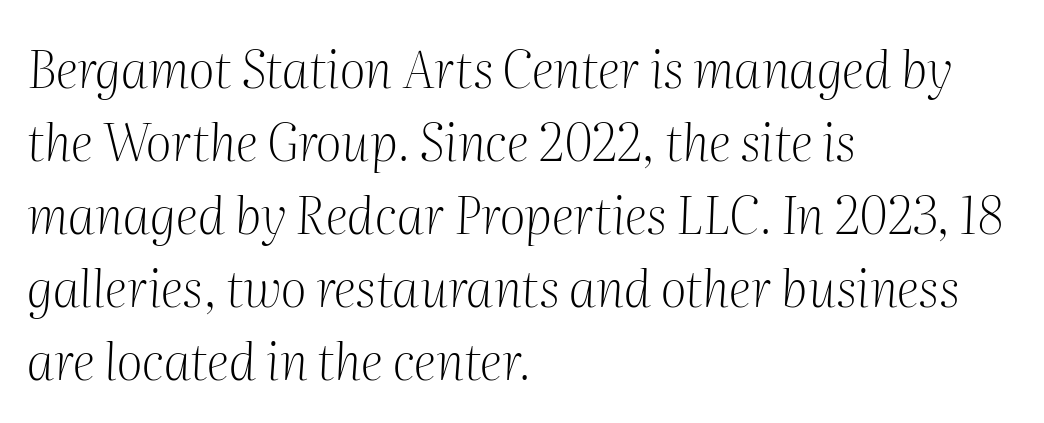
{"serif": "yes", "italic": "yes", "lean": "right", "slant_degrees": 2, "bold": "no", "weight": "light", "width": "normal", "stroke_contrast": "medium", "x_height": "medium", "monospaced": "no", "underline": "no", "align": "left", "line_spacing": "normal", "line_spacing_ratio": 1.43, "letter_spacing": "normal", "letter_spacing_em": 0.0, "glyph_px": 51}
